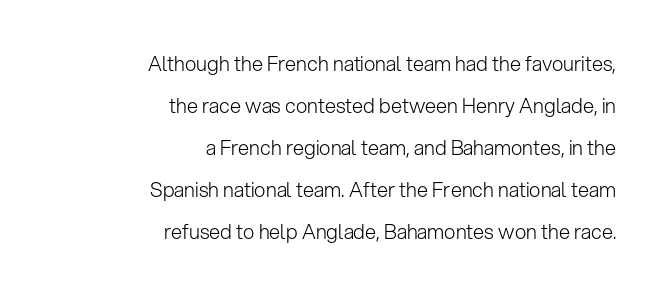
{"italic": "no", "bold": "no", "underline": "no", "align": "right", "line_spacing": "loose", "line_spacing_ratio": 2.1, "letter_spacing": "normal", "letter_spacing_em": 0.0, "glyph_px": 20}
